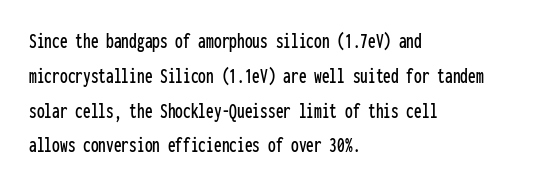
{"italic": "no", "underline": "no", "align": "left", "line_spacing": "normal", "line_spacing_ratio": 1.58, "letter_spacing": "normal", "letter_spacing_em": 0.0, "glyph_px": 22}
